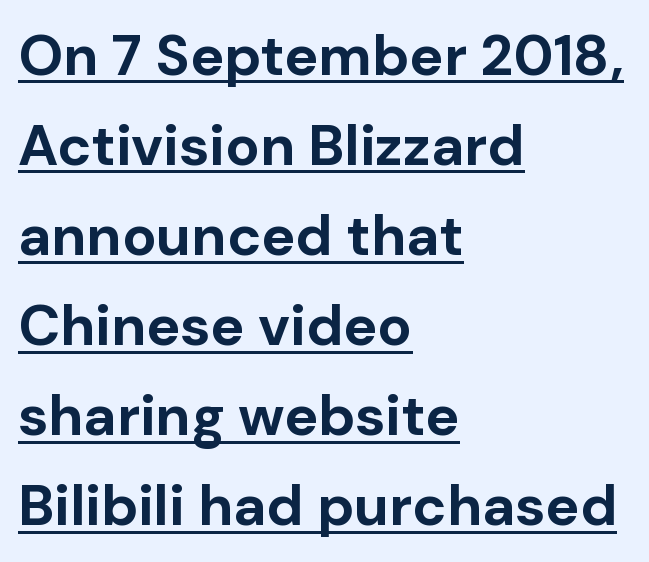
Q: Is the text bold? A: Yes.
Q: Is the text italic (slanted)? A: No, it is upright.
Q: Is the typeface a serif or a sans-serif typeface? A: Sans-serif.
Q: Is the text underlined? A: Yes.
Q: How is the paragraph aligned? A: Left-aligned.
Q: Is the spacing between letters normal or unusually wide? A: Normal.
Q: Is the spacing between lines tight, normal or loose? A: Normal.
Q: Width (condensed, normal, or wide)? A: Normal.
Q: Stroke contrast? A: Low.
Q: x-height? A: Medium.
Q: Monospaced? A: No.
